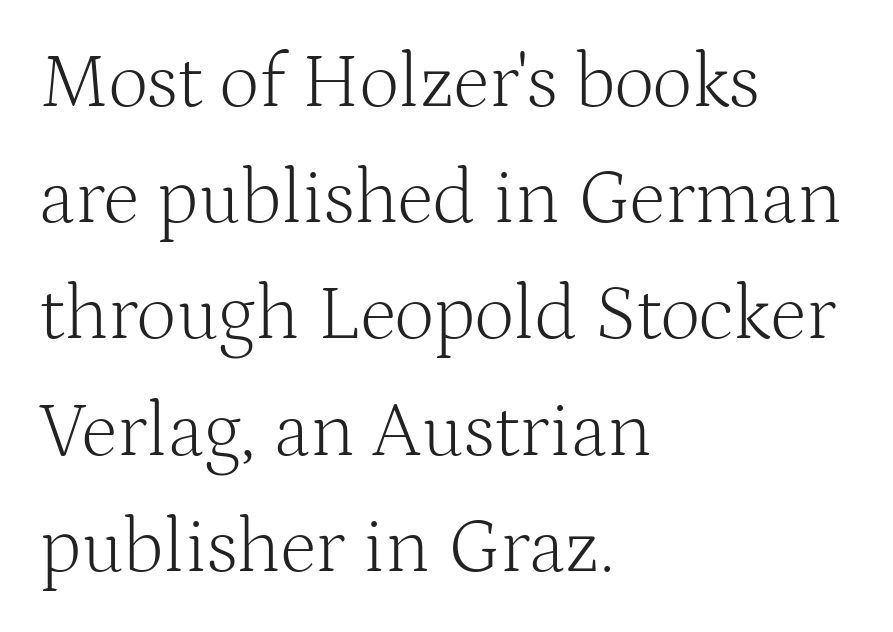
Glance below the letters and you will spot only blank space. Characters remain perfectly vertical along every line. Tracking here is standard; glyphs follow each other at the usual distance. The strokes are not fattened; the text isn't bold. I'd call this a serif setting — the letters wear small feet.
